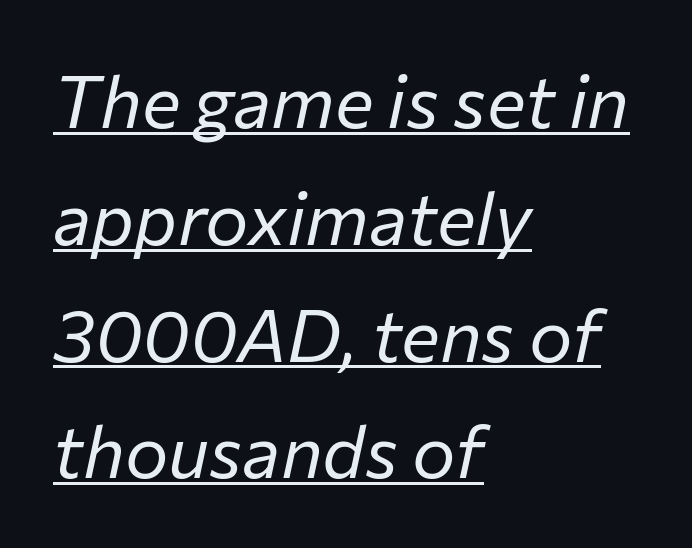
The image shows 73 px regular-weight type, italic (leaning right); set left-aligned, normal line spacing (1.6x), normal letter spacing, underlined; low stroke contrast and a medium x-height.
